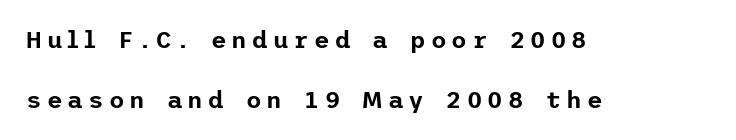
The image shows 24 px text type, upright; set left-aligned, loose line spacing (2.49x), unusually wide letter spacing (+0.21 em), not underlined.
